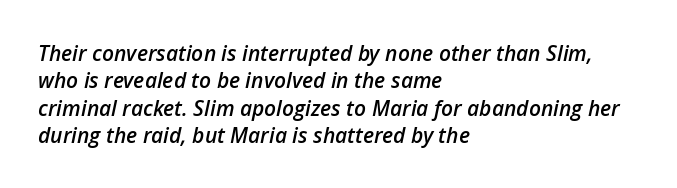
The image shows 21 px text type, italic (leaning right); set left-aligned, normal line spacing (1.3x), normal letter spacing, not underlined.
